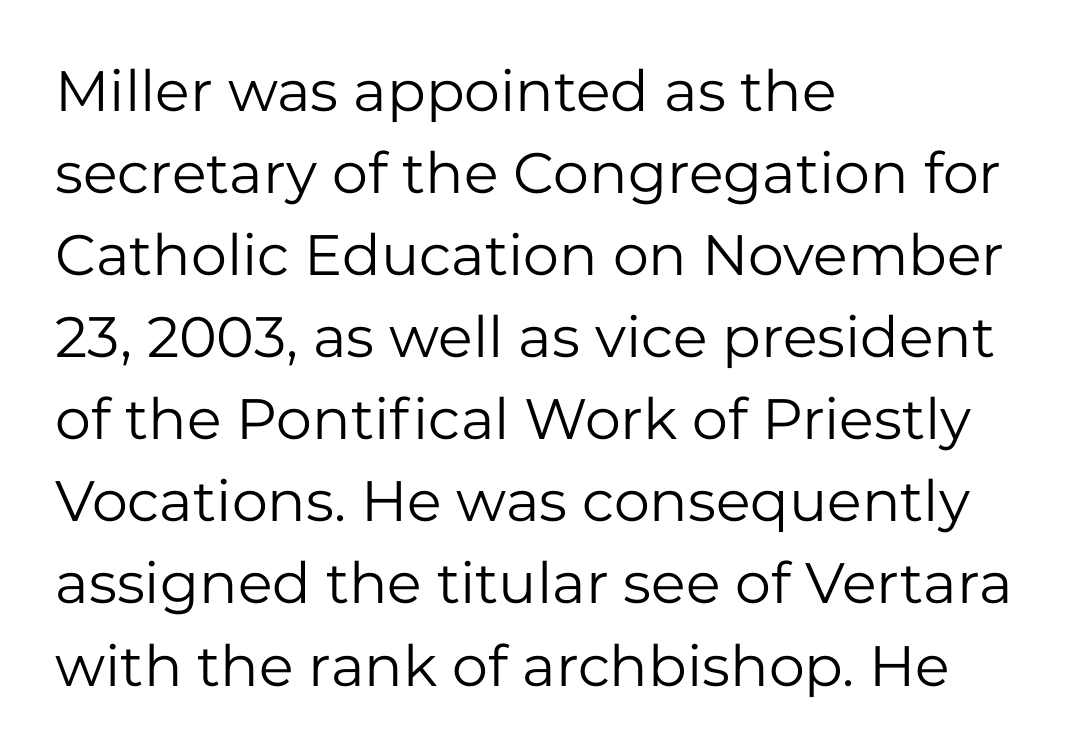
The image shows 57 px regular-weight sans-serif type, upright; set left-aligned, normal line spacing (1.44x), normal letter spacing, not underlined; low stroke contrast and a medium x-height.
